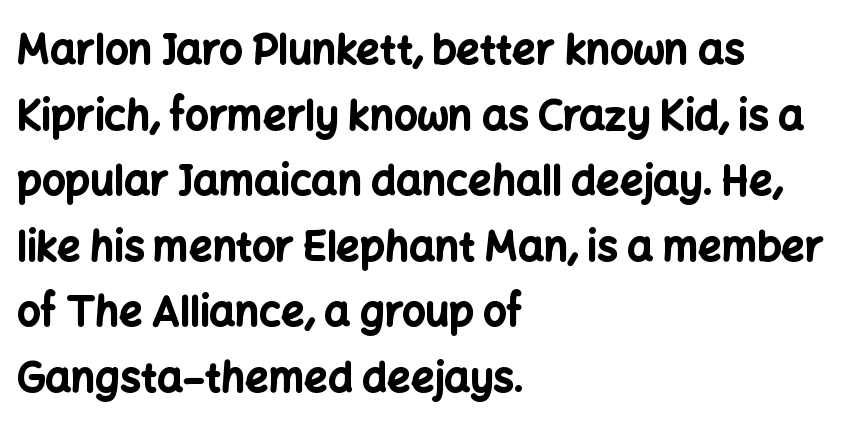
The image shows 41 px bold sans-serif type, upright; set left-aligned, normal line spacing (1.6x), normal letter spacing, not underlined; low stroke contrast and a medium x-height.
